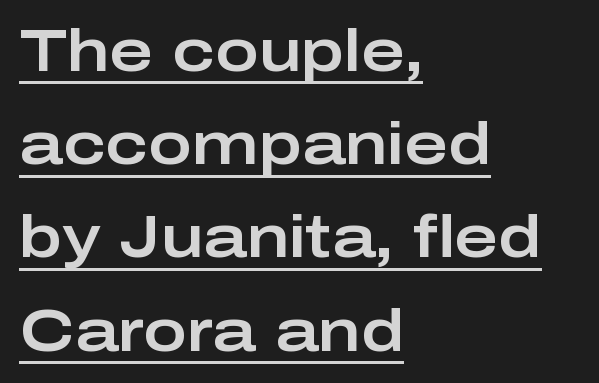
Q: Is the text italic (slanted)? A: No, it is upright.
Q: Is the typeface a serif or a sans-serif typeface? A: Sans-serif.
Q: Is the text underlined? A: Yes.
Q: How is the paragraph aligned? A: Left-aligned.
Q: Is the spacing between letters normal or unusually wide? A: Normal.
Q: Is the spacing between lines tight, normal or loose? A: Normal.
Q: Width (condensed, normal, or wide)? A: Wide.
Q: Stroke contrast? A: Low.
Q: x-height? A: Medium.
Q: Monospaced? A: No.
